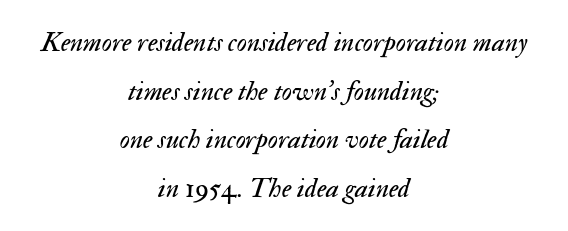
Letter spacing: default. Spacing verdict: proportional, widths tailored to each character. Decoration check: the copy has no underline. The weight would be labelled regular, book, light, or lighter still. Layout note: lines centered.
